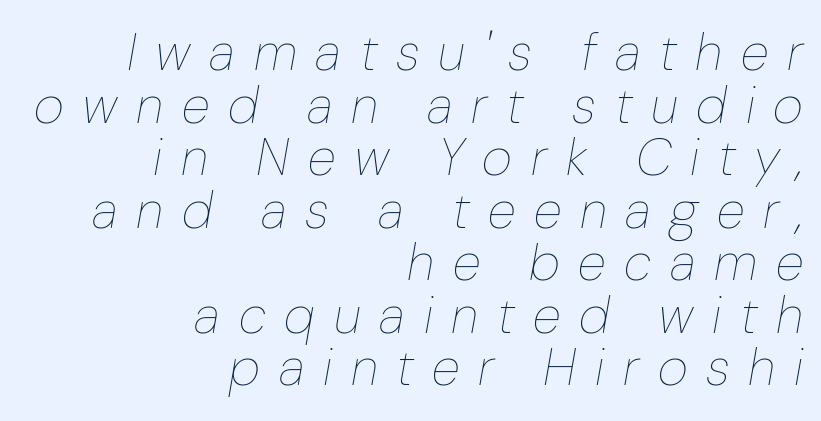
The image shows 52 px thin type, italic (leaning right); set right-aligned, tight line spacing (1.01x), unusually wide letter spacing (+0.36 em), not underlined; low stroke contrast and a medium x-height.
